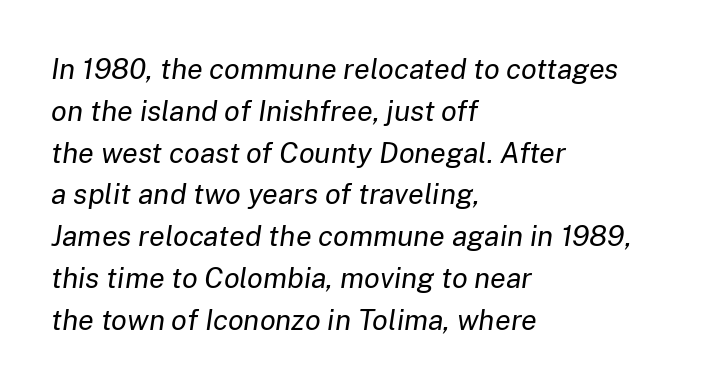
{"italic": "yes", "lean": "right", "slant_degrees": 8, "bold": "no", "weight": "regular", "width": "normal", "stroke_contrast": "low", "x_height": "medium", "monospaced": "no", "underline": "no", "align": "left", "line_spacing": "normal", "line_spacing_ratio": 1.44, "letter_spacing": "normal", "letter_spacing_em": 0.0, "glyph_px": 29}
